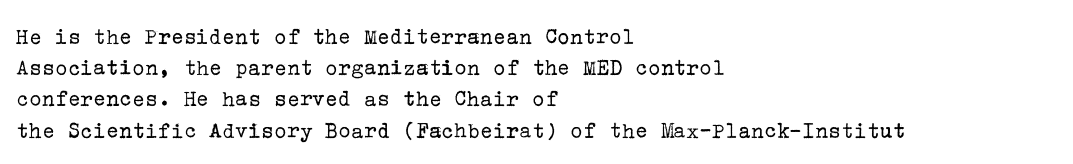
The ragged edge is on the right, which tells us the setting is flush left. The passage shown is not underscored anywhere. These lines were composed using upright roman letters. This sample uses plain, unmodified letter spacing. Reading down the column, the eye jumps a familiar distance to each next line.
